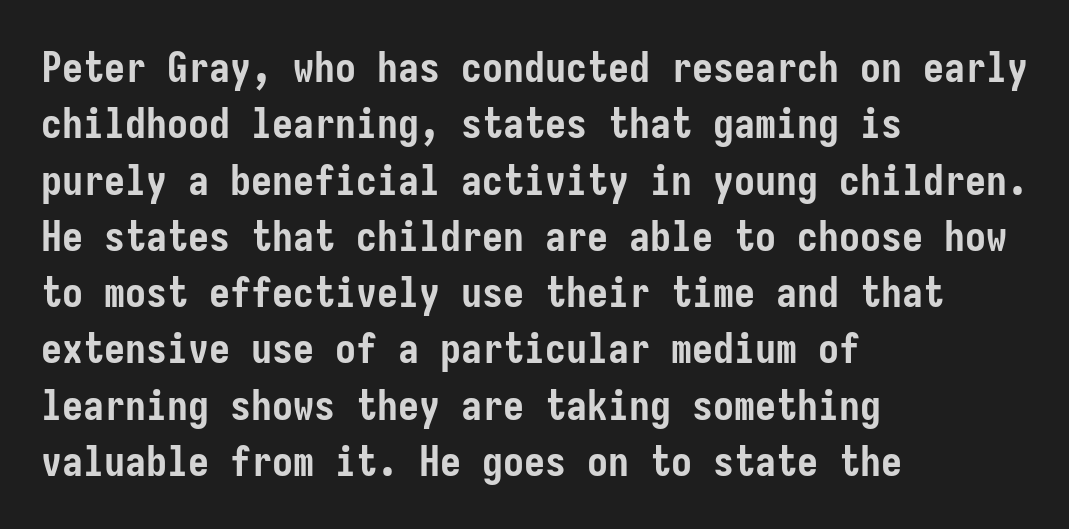
{"serif": "no", "italic": "no", "bold": "yes", "weight": "semibold", "width": "condensed", "stroke_contrast": "low", "x_height": "medium", "underline": "no", "align": "left", "line_spacing": "normal", "line_spacing_ratio": 1.34, "letter_spacing": "normal", "letter_spacing_em": 0.0, "glyph_px": 42}
